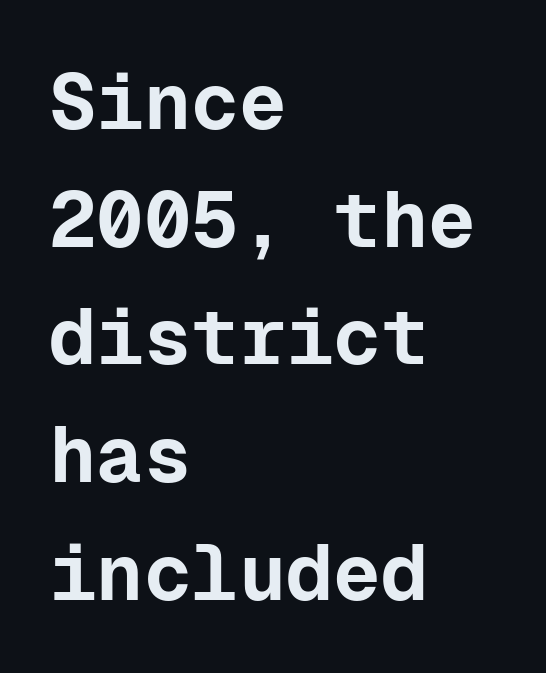
The image shows 79 px bold sans-serif type, upright, monospaced; set left-aligned, normal line spacing (1.49x), normal letter spacing, not underlined; low stroke contrast and a medium x-height.
